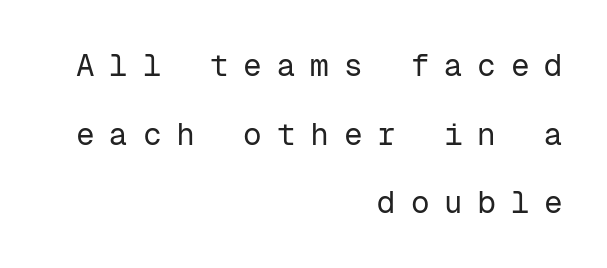
{"serif": "no", "italic": "no", "bold": "no", "weight": "regular", "width": "normal", "stroke_contrast": "low", "x_height": "medium", "monospaced": "yes", "underline": "no", "align": "right", "line_spacing": "loose", "line_spacing_ratio": 2.21, "letter_spacing": "wide", "letter_spacing_em": 0.48, "glyph_px": 31}
